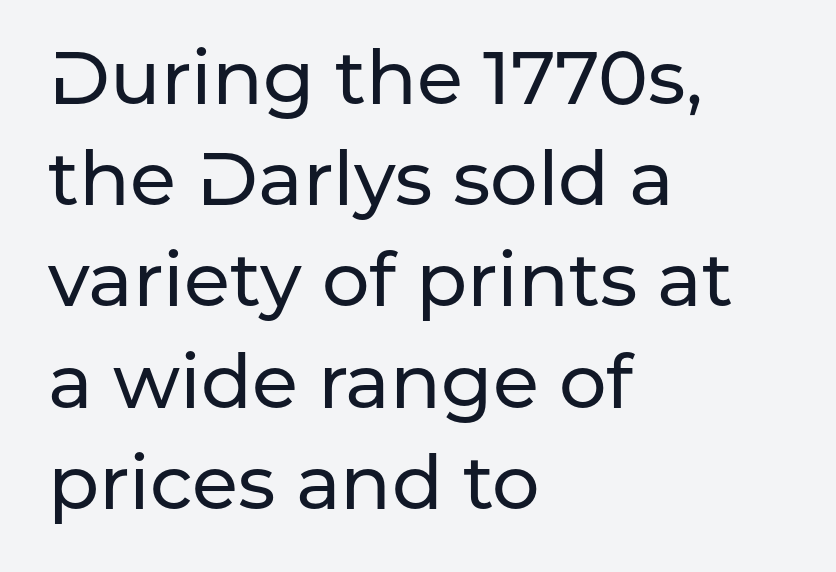
The image shows 75 px sans-serif type, upright; set left-aligned, normal line spacing (1.35x), normal letter spacing, not underlined; low stroke contrast and a medium x-height.
